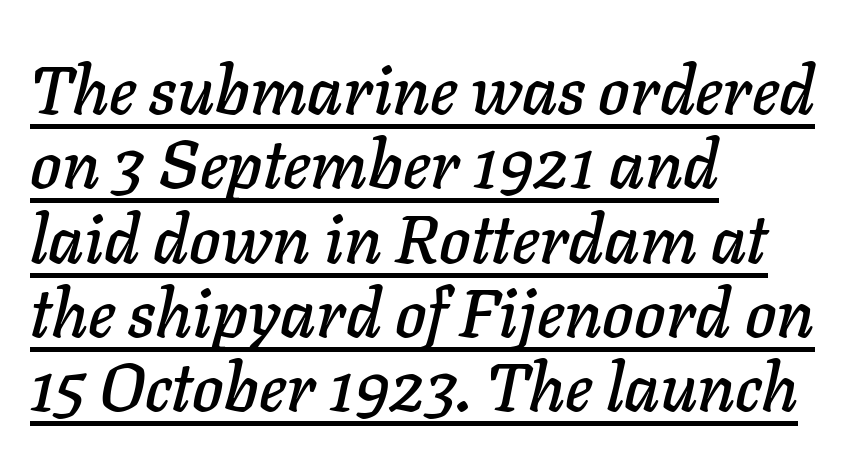
A typesetter would call this proportional, since set widths differ per character. Does the lettering tilt? It does — this is italic. Leading is clearly below the norm, producing a dense column. Observe the ordinary spacing: letters are neighbours, not strangers. If you drew a ruler down the left edge, every line would touch it. A continuous stroke trails under the words, as in a hyperlink.
